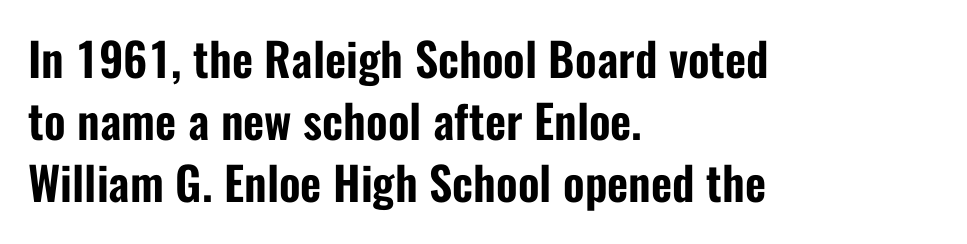
These lines are set flush left with a ragged right edge. Note the varied advance widths — an 'i' is clearly narrower than an 'm'. Are there feet on the stems? There aren't — it's a sans. Standard letterfit; no display-style spreading of the glyphs. Posture: straight, roman, zero tilt. Regarding leading, the lines here are spaced in the standard way.
